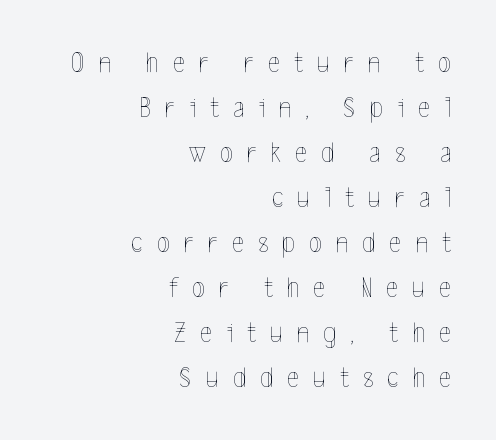
Bare-footed words on every line. Nothing heavy about these letters — not bold at all. The letterforms stand isolated, each surrounded by extra space. Students, observe: this is what conventionally led text looks like. Teacher's note: observe the even right margin — that is flush-right alignment.
